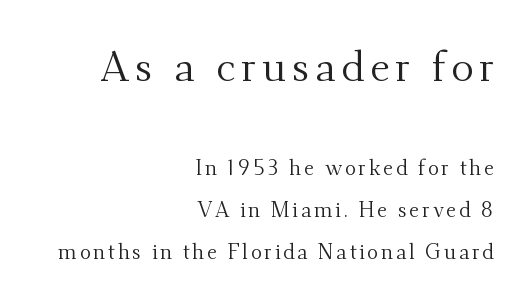
Q: Is the text bold? A: No.
Q: Is the text italic (slanted)? A: No, it is upright.
Q: Is the typeface a serif or a sans-serif typeface? A: Serif.
Q: Is the text underlined? A: No.
Q: How is the paragraph aligned? A: Right-aligned.
Q: Is the spacing between lines tight, normal or loose? A: Loose.
Q: Which block of text is set in a larger size, the first (top) or the second (bottom)? A: The first (top) one.
Q: Width (condensed, normal, or wide)? A: Normal.
Q: Stroke contrast? A: Medium.
Q: x-height? A: Small.
Q: Monospaced? A: No.
